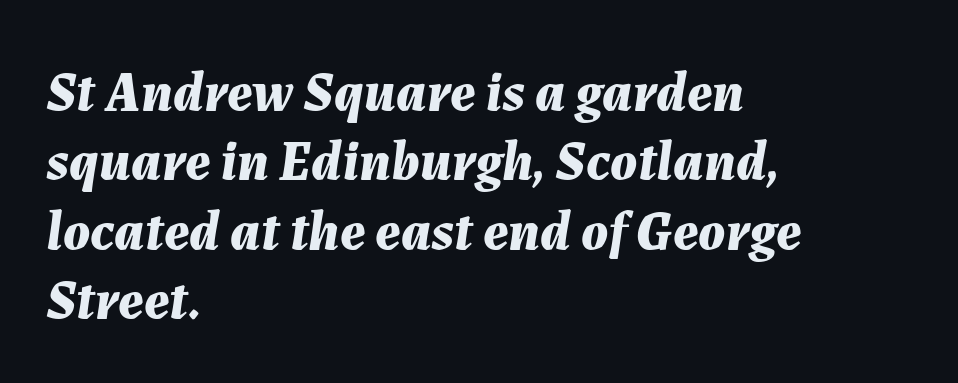
Q: Is the text bold? A: Yes.
Q: Is the text italic (slanted)? A: Yes, it leans right by about 7 degrees.
Q: Is the text underlined? A: No.
Q: How is the paragraph aligned? A: Left-aligned.
Q: Is the spacing between letters normal or unusually wide? A: Normal.
Q: Width (condensed, normal, or wide)? A: Normal.
Q: Stroke contrast? A: Medium.
Q: x-height? A: Medium.
Q: Monospaced? A: No.
